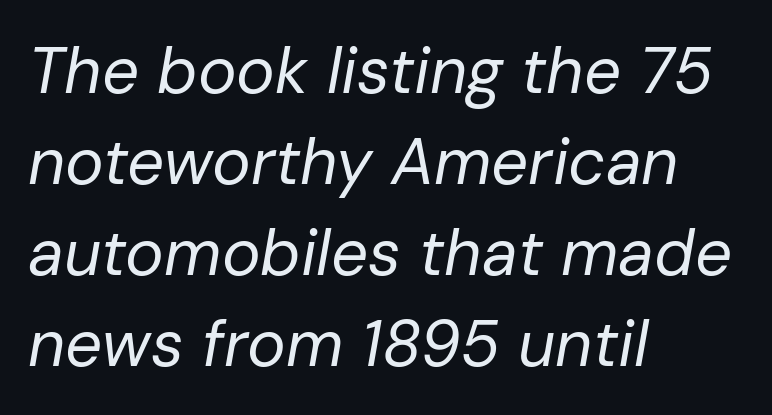
Q: Is the text bold? A: No.
Q: Is the text italic (slanted)? A: Yes, it leans right by about 10 degrees.
Q: Is the text underlined? A: No.
Q: How is the paragraph aligned? A: Left-aligned.
Q: Is the spacing between letters normal or unusually wide? A: Normal.
Q: Is the spacing between lines tight, normal or loose? A: Normal.
Q: Width (condensed, normal, or wide)? A: Normal.
Q: Stroke contrast? A: Low.
Q: x-height? A: Medium.
Q: Monospaced? A: No.
